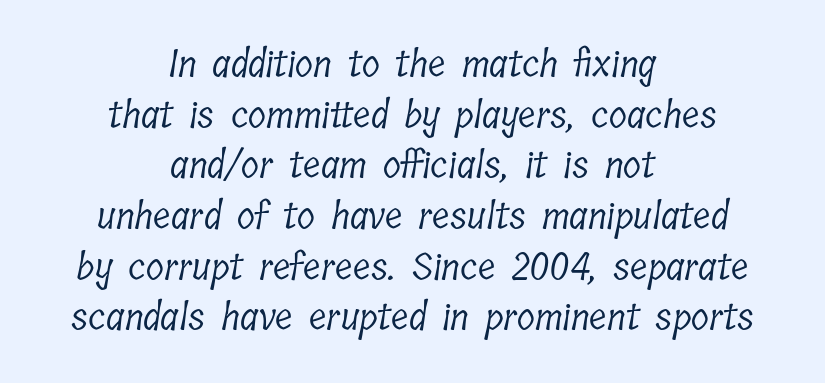
Characters follow at the spacing the type designer built in. No chunkiness to these letters — they're not bold. Type without underlining. How would I describe the line gaps? Plain and ordinary. The compositor balanced each line on the midline. A typesetter would label this face a serif.
